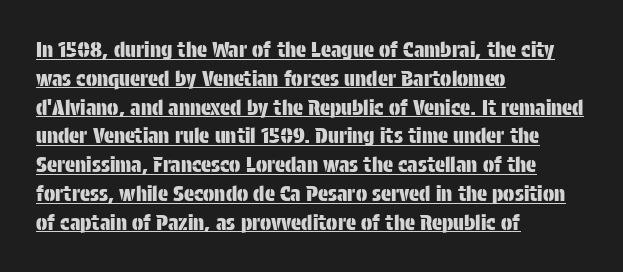
Q: Is the text italic (slanted)? A: No, it is upright.
Q: Is the text underlined? A: Yes.
Q: How is the paragraph aligned? A: Left-aligned.
Q: Is the spacing between letters normal or unusually wide? A: Normal.
Q: Is the spacing between lines tight, normal or loose? A: Normal.
